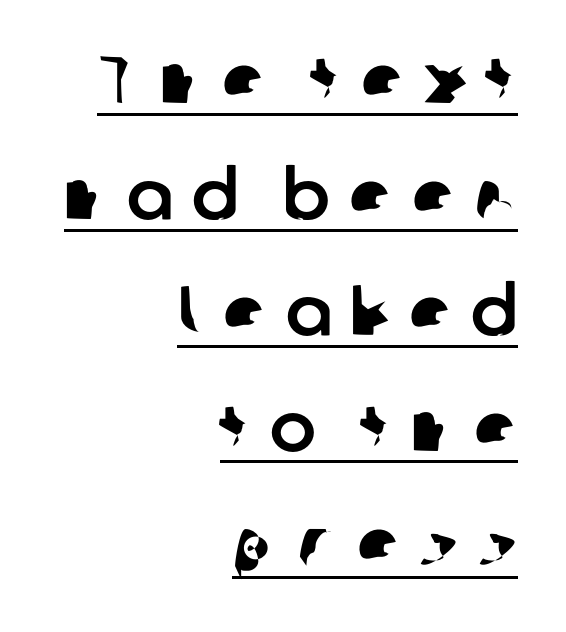
Here the glyphs are tracked loosely, breaking word shapes into spaced letters. Notice how the passage keeps a crisp vertical edge on the right only. Underlined type. Notice how descenders clear the ascenders below comfortably — that's standard leading. These lines are rendered in a variable-pitch font. Serif or sans? Sans — the stroke terminals are bare.
